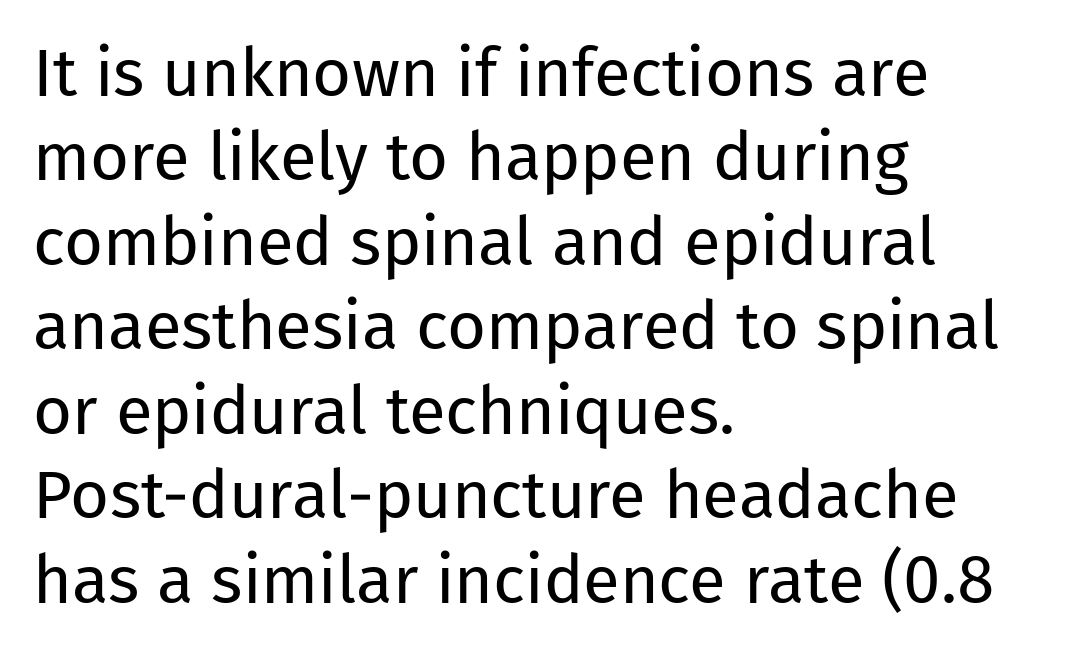
The image shows 67 px regular-weight sans-serif type, upright; set left-aligned, normal line spacing (1.26x), normal letter spacing, not underlined; low stroke contrast and a medium x-height.
